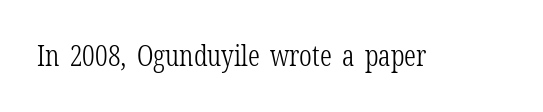
The image shows 29 px light, condensed serif type, upright; set normal letter spacing, not underlined; low stroke contrast and a medium x-height.
